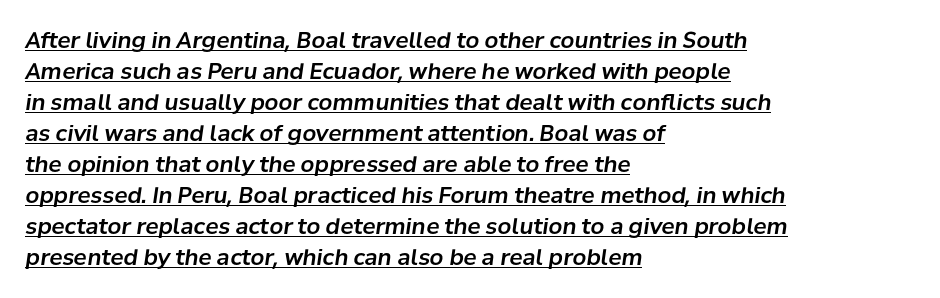
Is the letter spacing exaggerated? No — it looks like the ordinary default. When letters slant like this, we call the style italic. Compared with typical paragraphs, the rows here are spaced about the same. The words here are underlined.
